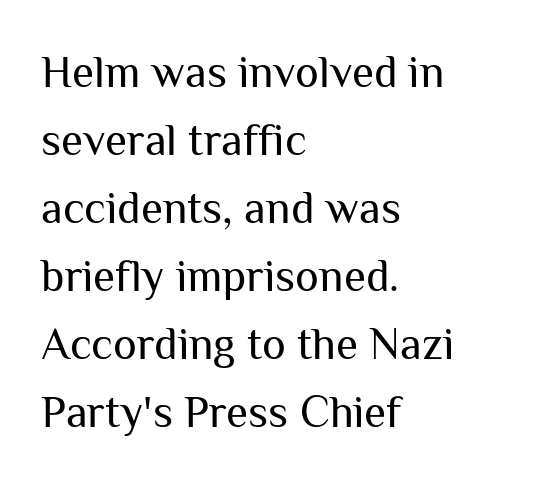
Q: Is the text bold? A: No.
Q: Is the text italic (slanted)? A: No, it is upright.
Q: Is the typeface a serif or a sans-serif typeface? A: Sans-serif.
Q: Is the text underlined? A: No.
Q: How is the paragraph aligned? A: Left-aligned.
Q: Is the spacing between letters normal or unusually wide? A: Normal.
Q: Is the spacing between lines tight, normal or loose? A: Normal.
Q: Width (condensed, normal, or wide)? A: Normal.
Q: Stroke contrast? A: Medium.
Q: x-height? A: Medium.
Q: Monospaced? A: No.
